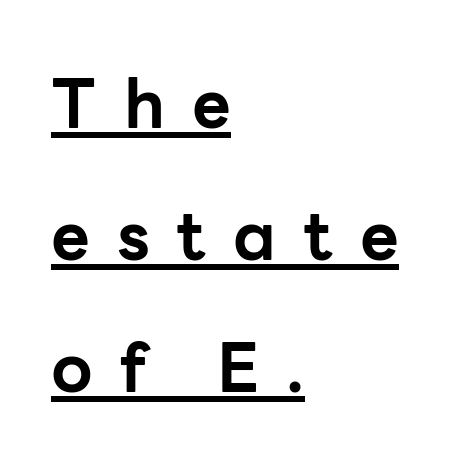
Here the designer chose a conventional face with non-uniform glyph widths. The typeface chosen for these lines omits serifs. Somebody hit Ctrl+U on this one — the words are underlined. Heavy, bold letterforms. Every row of glyphs begins at an identical x-position on the left.
